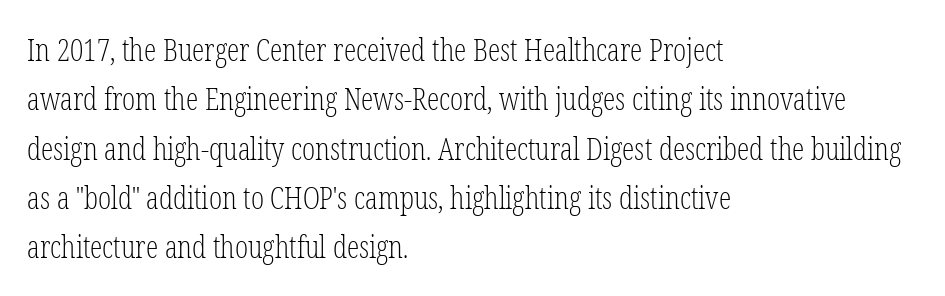
The image shows 31 px light, condensed serif type, upright; set left-aligned, normal line spacing (1.59x), normal letter spacing, not underlined; low stroke contrast and a medium x-height.
